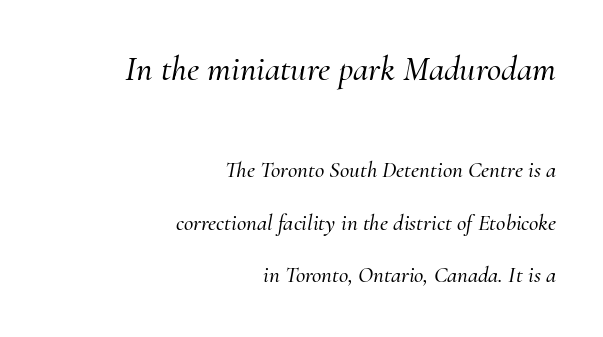
{"serif": "yes", "italic": "yes", "lean": "right", "slant_degrees": 10, "width": "normal", "stroke_contrast": "medium", "x_height": "small", "monospaced": "no", "underline": "no", "align": "right", "line_spacing": "loose", "line_spacing_ratio": 2.29, "letter_spacing": "normal", "letter_spacing_em": 0.0, "larger_block": "first", "size_ratio": 1.52, "glyph_px": 35}
